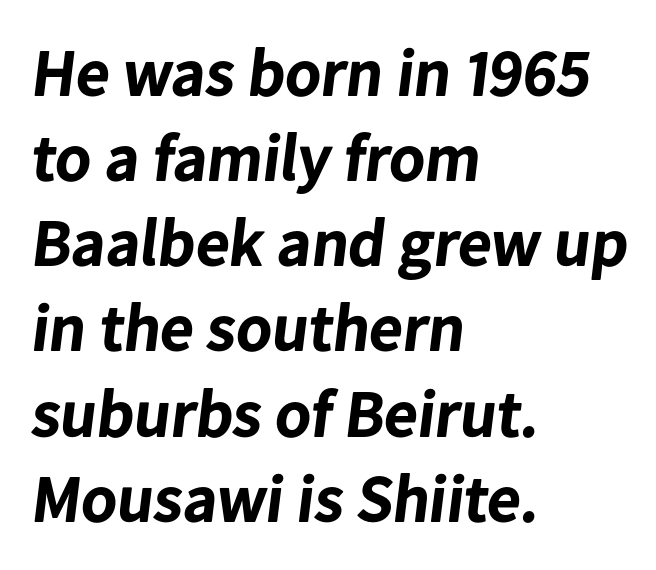
{"serif": "no", "bold": "yes", "weight": "bold", "width": "normal", "stroke_contrast": "low", "x_height": "medium", "monospaced": "no", "underline": "no", "align": "left", "line_spacing": "normal", "line_spacing_ratio": 1.29, "letter_spacing": "normal", "letter_spacing_em": 0.0, "glyph_px": 66}
